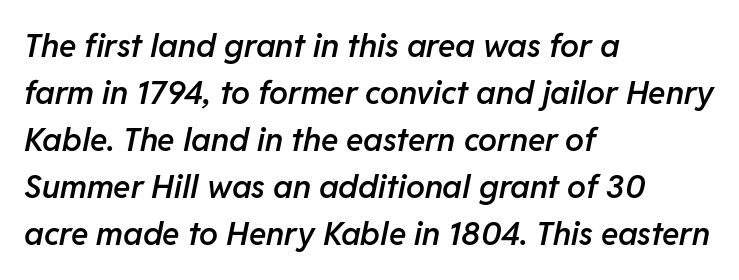
In CSS terms this would be text-align: left. Posture: slanted. On the weight axis this lands at semibold, roughly 600. Is there much room between lines? A standard amount, neither cramped nor airy. Honestly, the letter spacing is just normal — you wouldn't notice it.
